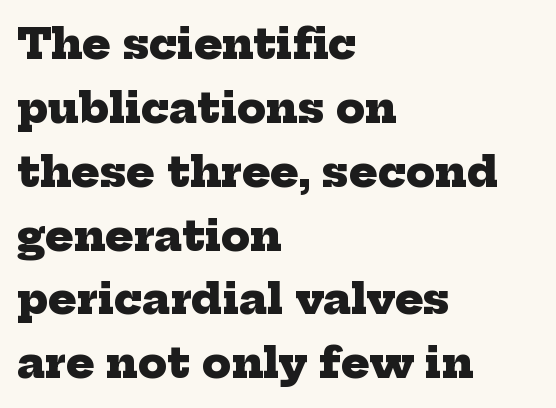
A dark, heavy texture on the line: the type is bold. The tracking reads as untouched default to a designer's eye. The space between consecutive lines is moderate. The baseline area is clear.
